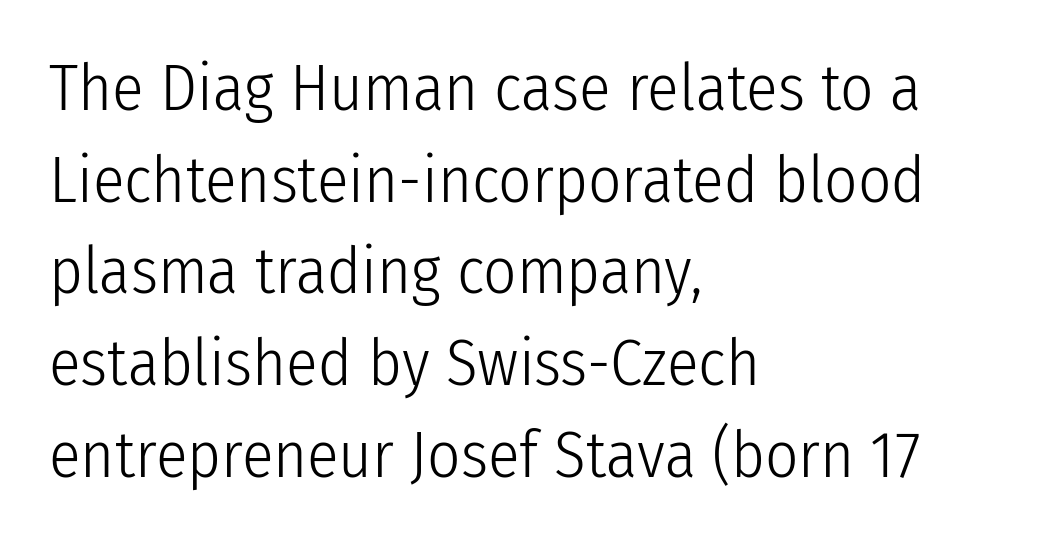
Characters remain perfectly vertical along every line. Here the designer chose a conventional face with non-uniform glyph widths. Leading: standard. Nothing unusual about the tracking: characters are spaced as the font intends. The zone under the glyphs is completely vacant.
